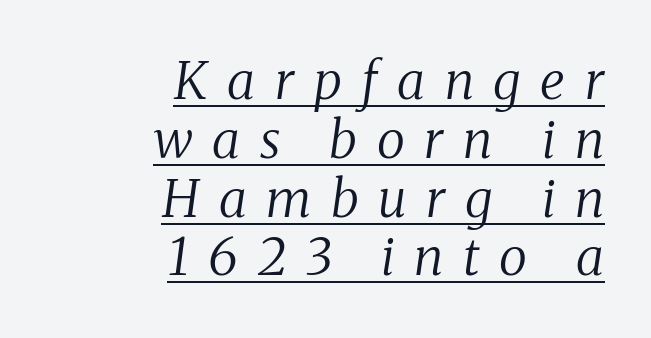
The image shows 52 px regular-weight serif type, italic (leaning right); set right-aligned, tight line spacing (1.13x), unusually wide letter spacing (+0.38 em), underlined; medium stroke contrast and a medium x-height.
